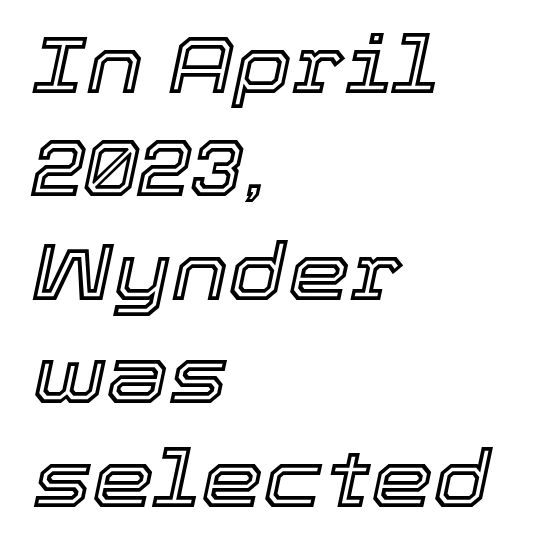
Does the copy run flush right? No — it runs flush left. Each new line begins a customary step beneath the previous one. These lines are rendered in a variable-pitch font. There's an unmistakable incline to the writing here. The line texture is even and compact thanks to regular tracking. The space directly below the letters is spotless.
